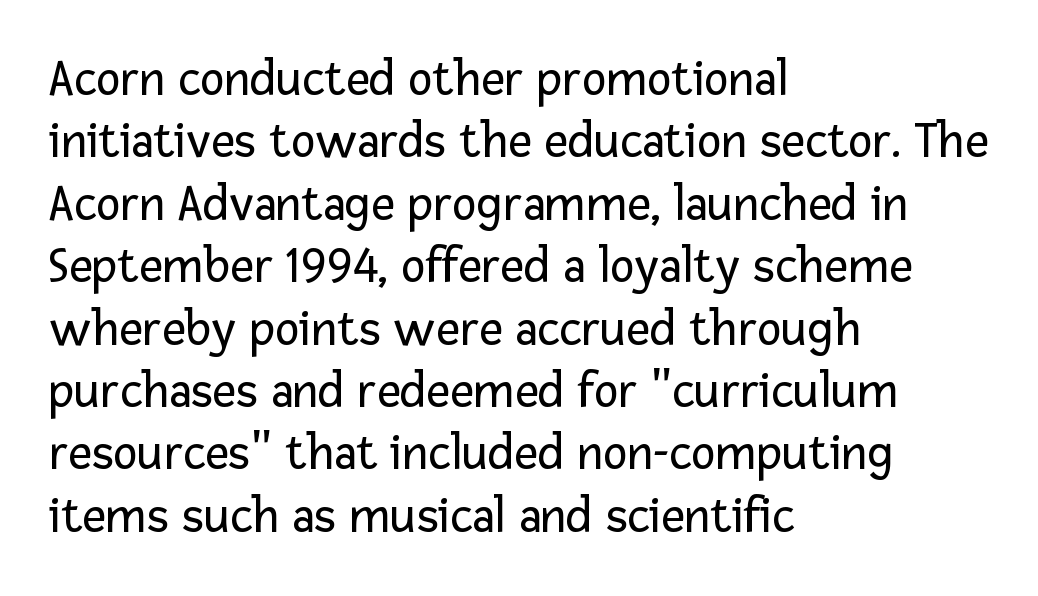
Rendered with straight, roman letterforms. These lines are rendered in a variable-pitch font. Type without underlining. Default kerning and tracking; the words read as compact shapes.
